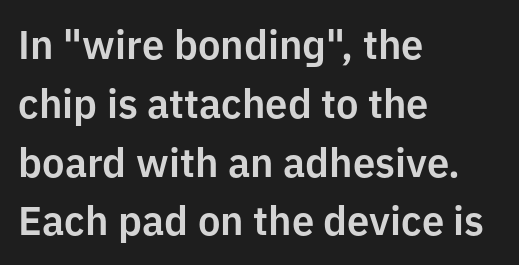
Q: Is the text italic (slanted)? A: No, it is upright.
Q: Is the typeface a serif or a sans-serif typeface? A: Sans-serif.
Q: Is the text underlined? A: No.
Q: How is the paragraph aligned? A: Left-aligned.
Q: Is the spacing between letters normal or unusually wide? A: Normal.
Q: Is the spacing between lines tight, normal or loose? A: Normal.
Q: Width (condensed, normal, or wide)? A: Normal.
Q: Stroke contrast? A: Low.
Q: x-height? A: Medium.
Q: Monospaced? A: No.
